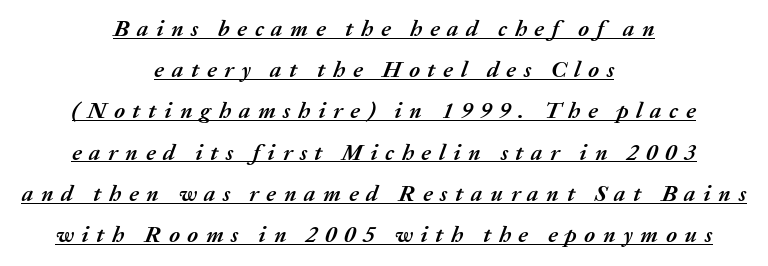
Students, observe the line beneath the letters — that is underlining. How heavy is the stroke? Heavy — this is a bold. Casual observation: everything's sitting right in the middle. Does the lettering tilt? It does — this is italic. Each word looks stretched out because of the extra space between its letters.
